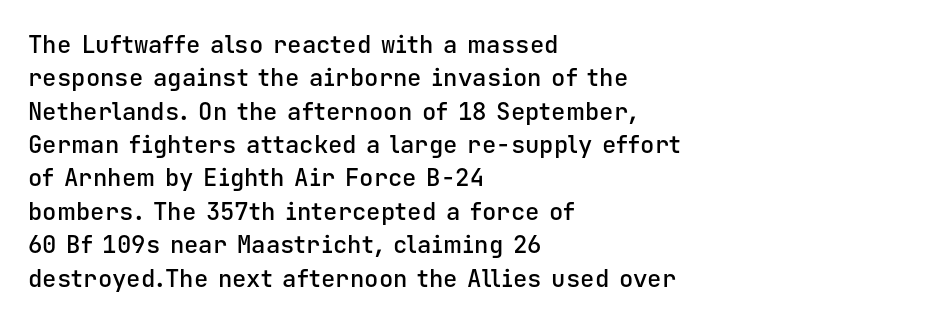
{"italic": "no", "bold": "semi", "underline": "no", "align": "left", "line_spacing": "normal", "line_spacing_ratio": 1.39, "letter_spacing": "normal", "letter_spacing_em": 0.0, "glyph_px": 24}
